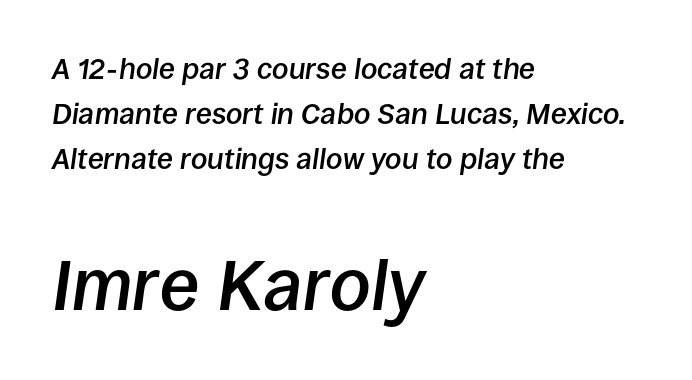
The image shows 72 px semibold type, italic (leaning right); set left-aligned, normal line spacing (1.55x), normal letter spacing, not underlined; the second (bottom) block is 2.48x larger; low stroke contrast and a large x-height.
